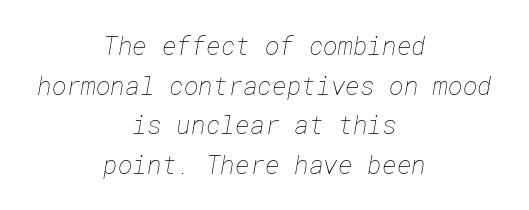
{"bold": "no", "underline": "no", "align": "center", "line_spacing": "normal", "line_spacing_ratio": 1.59, "letter_spacing": "normal", "letter_spacing_em": 0.0, "glyph_px": 25}
